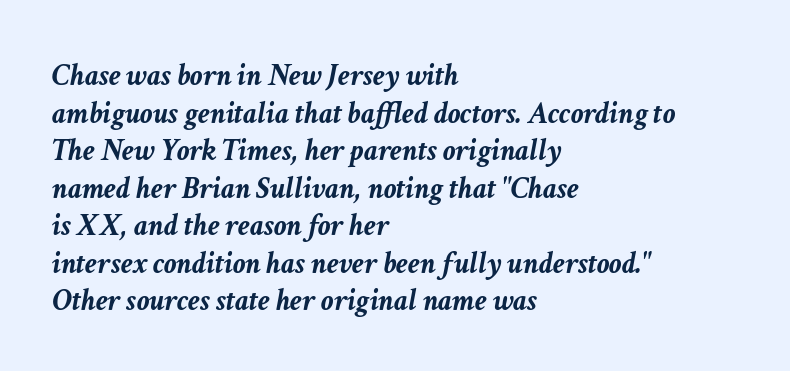
{"italic": "yes", "lean": "right", "slant_degrees": 11, "bold": "yes", "weight": "semibold", "width": "normal", "stroke_contrast": "low", "x_height": "medium", "monospaced": "no", "underline": "no", "align": "left", "line_spacing_ratio": 1.21, "letter_spacing": "normal", "letter_spacing_em": 0.0, "glyph_px": 31}
